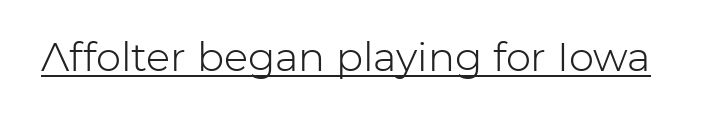
The image shows 40 px light sans-serif type, upright; set normal letter spacing, underlined; low stroke contrast and a medium x-height.
